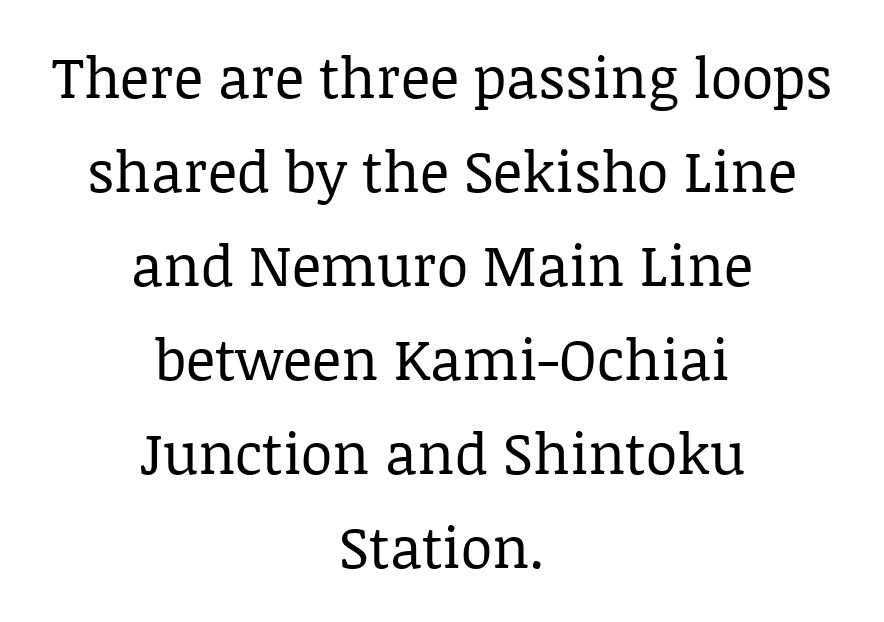
The baseline area is clear. The line texture is even and compact thanks to regular tracking. Caption: multi-line text, centered on the measure. The weight tops out at a normal text grade. Each letter keeps its own natural width here, so spacing adapts to shape. Check where the strokes stop: tiny serifs finish them off.
